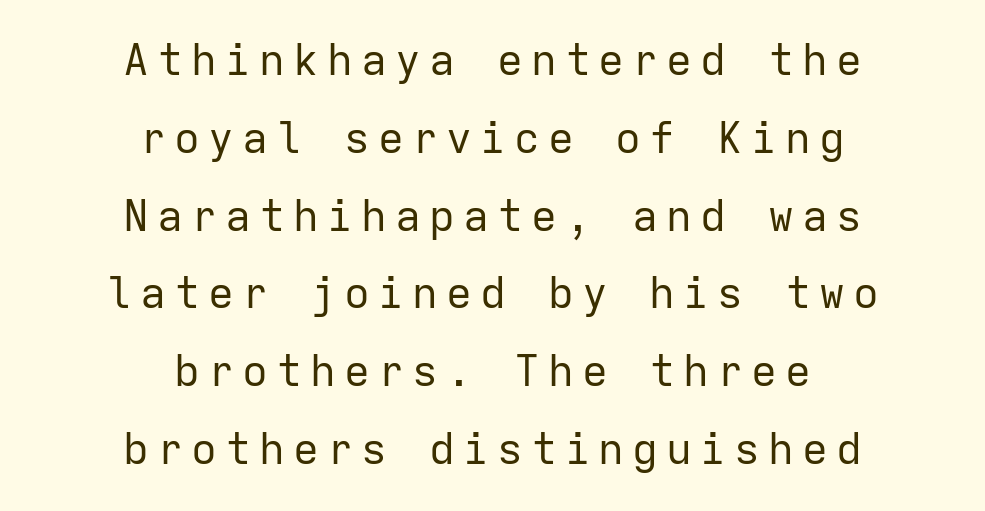
This sample has the even, mechanical cadence of fixed-width lettering. Characters remain perfectly vertical along every line. The baseline area is clear. Unbolded letterforms with no extra heft.
